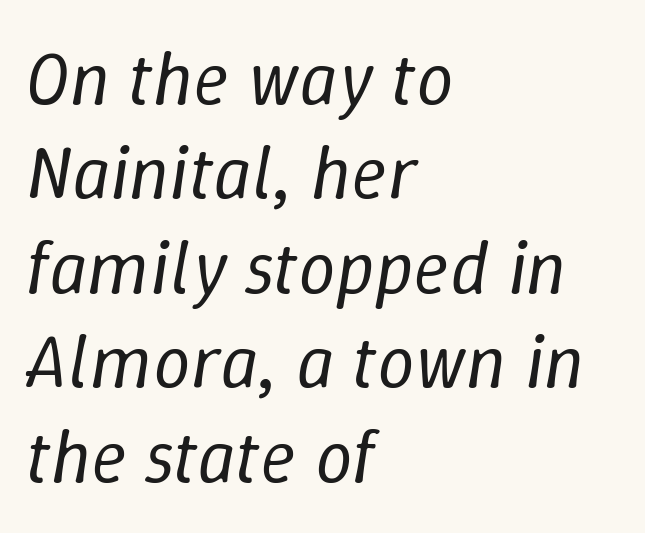
Q: Is the text bold? A: No.
Q: Is the text italic (slanted)? A: Yes, it leans right by about 9 degrees.
Q: Is the text underlined? A: No.
Q: How is the paragraph aligned? A: Left-aligned.
Q: Is the spacing between letters normal or unusually wide? A: Normal.
Q: Is the spacing between lines tight, normal or loose? A: Normal.
Q: Width (condensed, normal, or wide)? A: Normal.
Q: Stroke contrast? A: Low.
Q: x-height? A: Medium.
Q: Monospaced? A: No.
